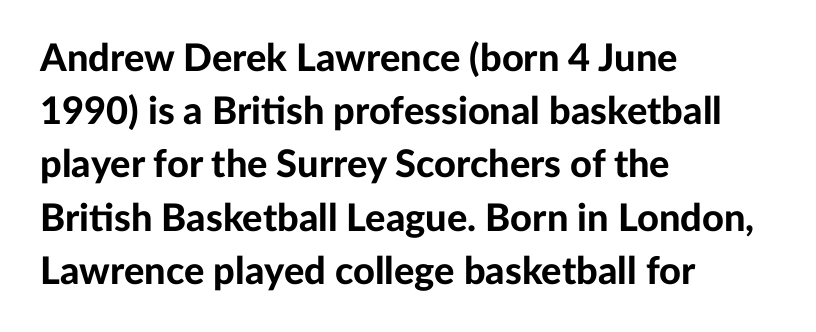
The image shows 38 px bold sans-serif type, upright; set left-aligned, normal line spacing (1.4x), normal letter spacing, not underlined; low stroke contrast and a medium x-height.
